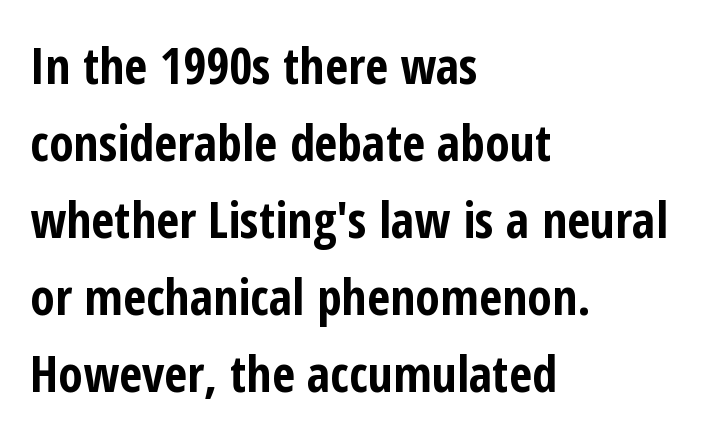
Summary of weight: heavy, a full bold. Compared with typical body copy, the letter spacing here is the same. Each letter's strokes conclude bluntly, with no projecting serifs. Is the block centered? No — it sits flush against the left margin.
